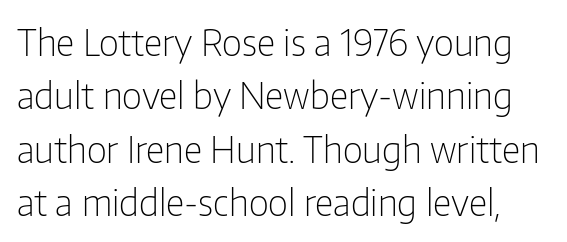
These lines are rendered in a variable-pitch font. The designer left line spacing at the default. Lines of text with bare space underneath. The characters are drawn with everyday or finer stroke widths. How are the letters spaced? Ordinarily, with no added tracking.
